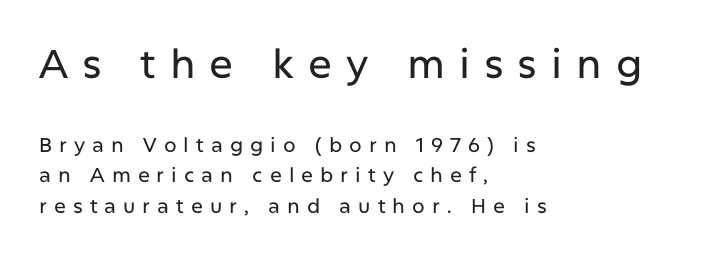
The string is rendered with underlining switched off. Do the characters align in a grid? No, the font is proportional. Students, observe: this is what conventionally led text looks like. The font family rendered here belongs to the sans-serif group.
